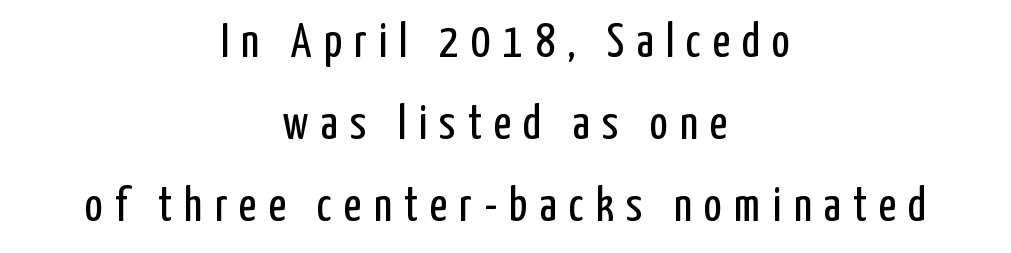
Q: Is the text bold? A: No.
Q: Is the text italic (slanted)? A: No, it is upright.
Q: Is the typeface a serif or a sans-serif typeface? A: Sans-serif.
Q: Is the text underlined? A: No.
Q: How is the paragraph aligned? A: Centered.
Q: Is the spacing between letters normal or unusually wide? A: Unusually wide.
Q: Width (condensed, normal, or wide)? A: Condensed.
Q: Stroke contrast? A: Low.
Q: x-height? A: Medium.
Q: Monospaced? A: No.
